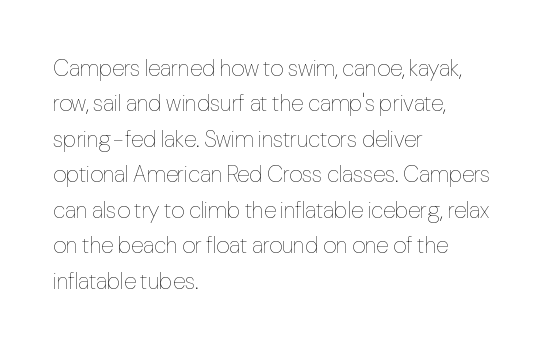
{"italic": "no", "bold": "no", "underline": "no", "align": "left", "line_spacing": "normal", "line_spacing_ratio": 1.54, "letter_spacing": "normal", "letter_spacing_em": 0.0, "glyph_px": 23}
